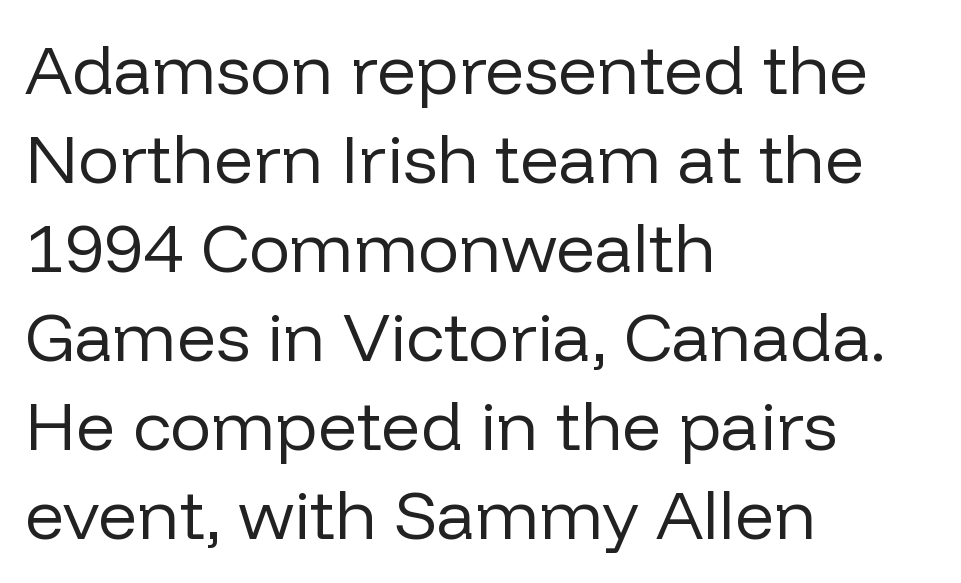
Does the type have serifs? No, each stem ends abruptly. This rendering uses left alignment, leaving the right contour irregular. Stems and bowls with no extra thickness — not bold. A bare baseline throughout the passage. The tracking reads as untouched default to a designer's eye.
